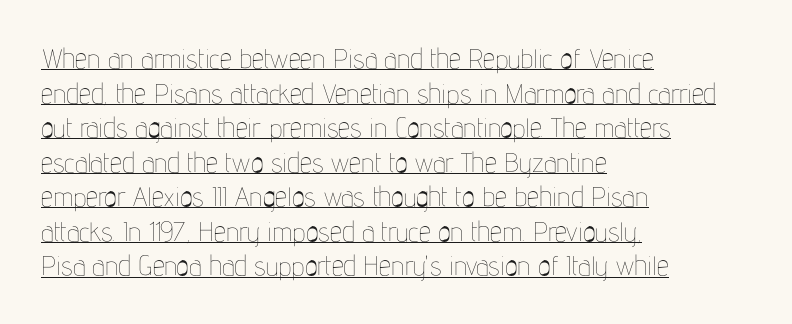
{"italic": "no", "bold": "no", "underline": "yes", "align": "left", "line_spacing": "normal", "line_spacing_ratio": 1.28, "letter_spacing": "normal", "letter_spacing_em": 0.0, "glyph_px": 27}
